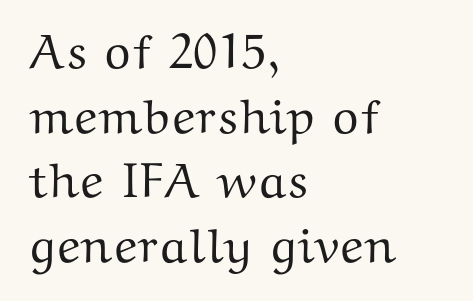
Q: Is the text italic (slanted)? A: No, it is upright.
Q: Is the typeface a serif or a sans-serif typeface? A: Serif.
Q: Is the text underlined? A: No.
Q: How is the paragraph aligned? A: Left-aligned.
Q: Is the spacing between letters normal or unusually wide? A: Normal.
Q: Is the spacing between lines tight, normal or loose? A: Normal.
Q: Width (condensed, normal, or wide)? A: Wide.
Q: Stroke contrast? A: Medium.
Q: x-height? A: Medium.
Q: Monospaced? A: No.
